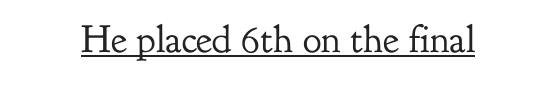
The image shows 39 px regular-weight serif type, upright; set normal letter spacing, underlined; low stroke contrast and a small x-height.
